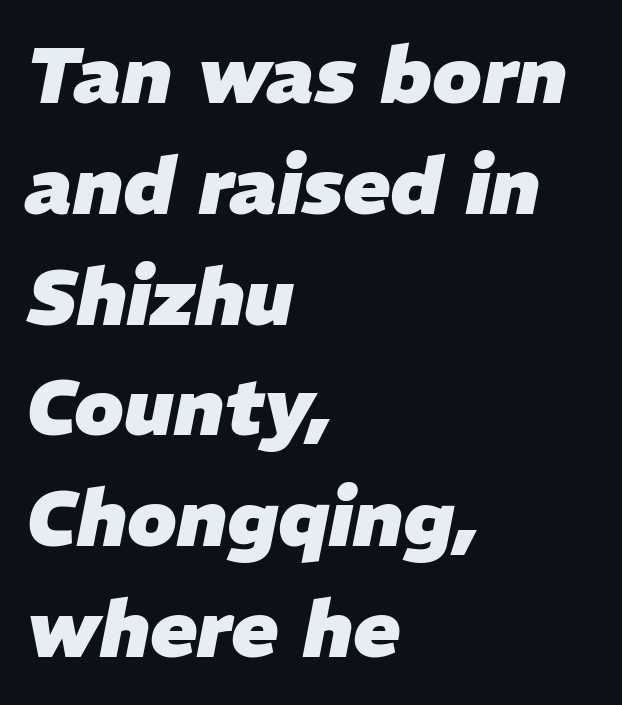
Q: Is the text bold? A: Yes.
Q: Is the text italic (slanted)? A: Yes, it leans right by about 11 degrees.
Q: Is the text underlined? A: No.
Q: How is the paragraph aligned? A: Left-aligned.
Q: Is the spacing between letters normal or unusually wide? A: Normal.
Q: Is the spacing between lines tight, normal or loose? A: Normal.
Q: Width (condensed, normal, or wide)? A: Normal.
Q: Stroke contrast? A: Low.
Q: x-height? A: Medium.
Q: Monospaced? A: No.
